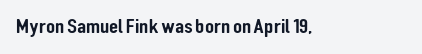
{"italic": "no", "underline": "no", "letter_spacing": "normal", "letter_spacing_em": 0.0, "glyph_px": 21}
